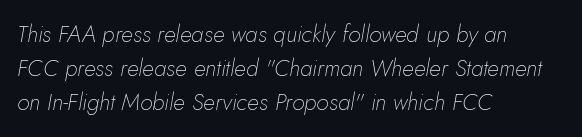
Q: Is the text bold? A: No.
Q: Is the text italic (slanted)? A: Yes, it leans right by about 5 degrees.
Q: Is the text underlined? A: No.
Q: How is the paragraph aligned? A: Left-aligned.
Q: Is the spacing between letters normal or unusually wide? A: Normal.
Q: Is the spacing between lines tight, normal or loose? A: Normal.
